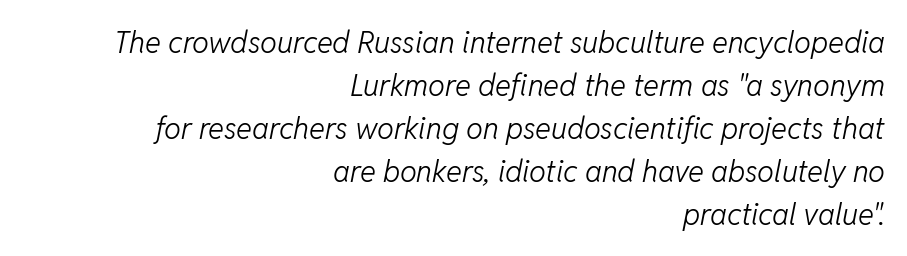
Q: Is the text bold? A: No.
Q: Is the text italic (slanted)? A: Yes, it leans right by about 11 degrees.
Q: Is the text underlined? A: No.
Q: How is the paragraph aligned? A: Right-aligned.
Q: Is the spacing between letters normal or unusually wide? A: Normal.
Q: Is the spacing between lines tight, normal or loose? A: Normal.
Q: Width (condensed, normal, or wide)? A: Normal.
Q: Stroke contrast? A: Low.
Q: x-height? A: Medium.
Q: Monospaced? A: No.
